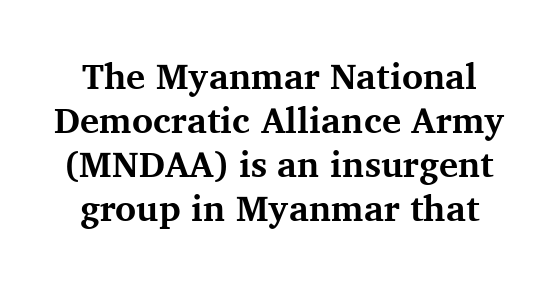
The image shows 36 px bold serif type, upright; set line spacing 1.22x, normal letter spacing, not underlined; medium stroke contrast and a medium x-height.
